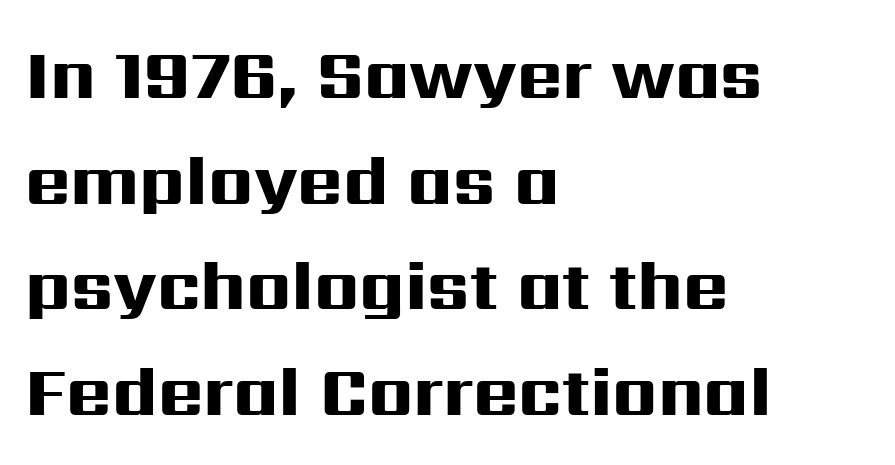
The image shows 69 px heavy, wide sans-serif type, upright; set left-aligned, normal line spacing (1.53x), normal letter spacing, not underlined; high stroke contrast and a medium x-height.
